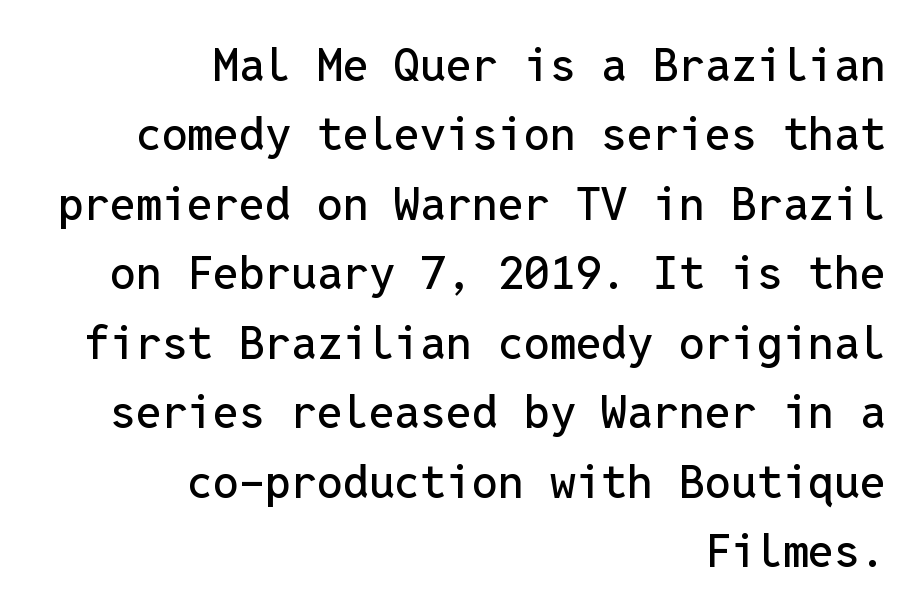
The image shows 46 px sans-serif type, upright, monospaced; set right-aligned, normal line spacing (1.51x), normal letter spacing, not underlined; low stroke contrast and a medium x-height.
